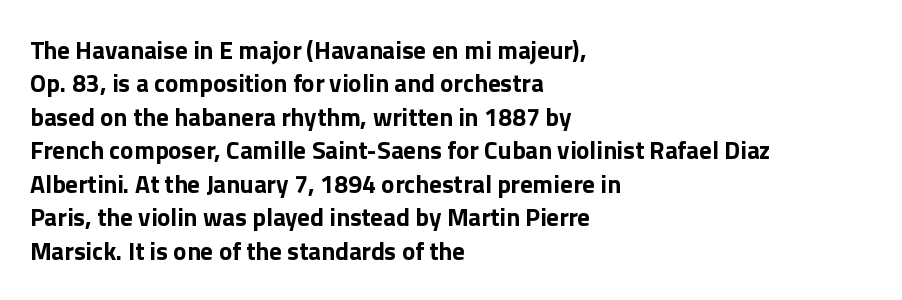
The image shows 25 px bold type, upright; set left-aligned, normal line spacing (1.34x), normal letter spacing, not underlined.
